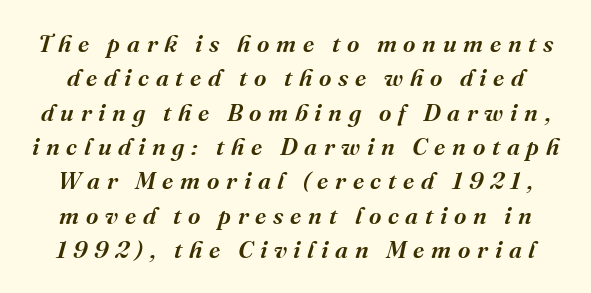
The image shows 24 px text type, italic (leaning right); set normal line spacing (1.43x), unusually wide letter spacing (+0.28 em), not underlined.
